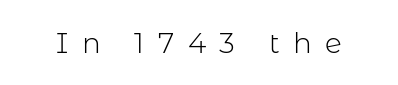
The image shows 28 px light sans-serif type, upright; set unusually wide letter spacing (+0.48 em), not underlined; low stroke contrast and a medium x-height.
